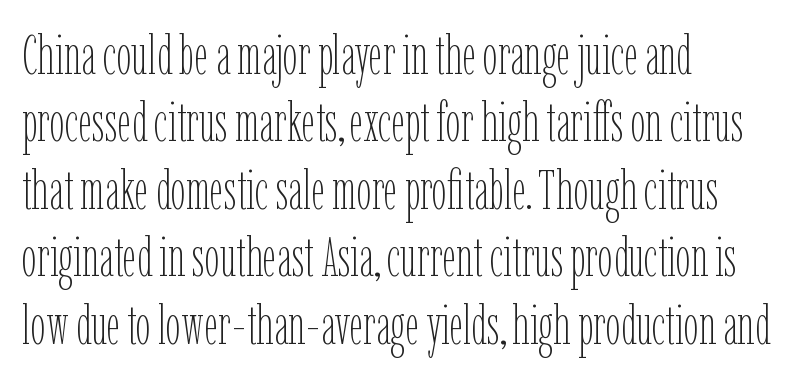
{"italic": "no", "bold": "no", "weight": "thin", "width": "condensed", "stroke_contrast": "low", "x_height": "medium", "monospaced": "no", "underline": "no", "align": "left", "line_spacing": "normal", "line_spacing_ratio": 1.25, "letter_spacing": "normal", "letter_spacing_em": 0.0, "glyph_px": 54}
